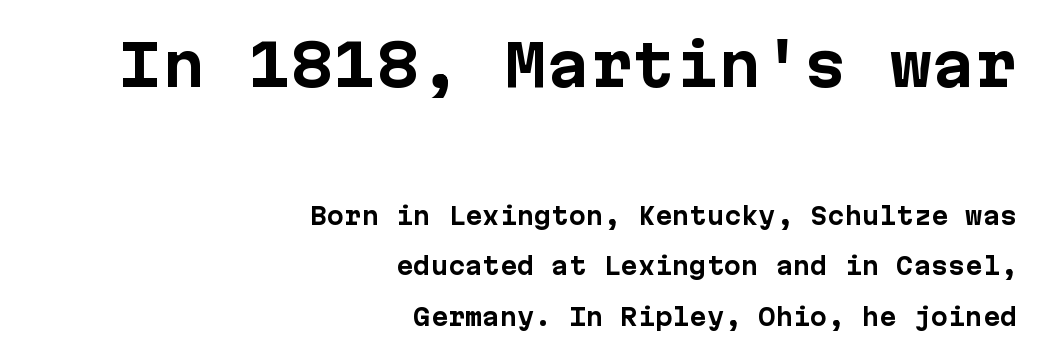
Spacing between characters is what you'd get straight out of the box. In terms of letterform style, serifs are entirely absent. Posture: vertical. In this sample the first text group is rendered at the bigger scale.
